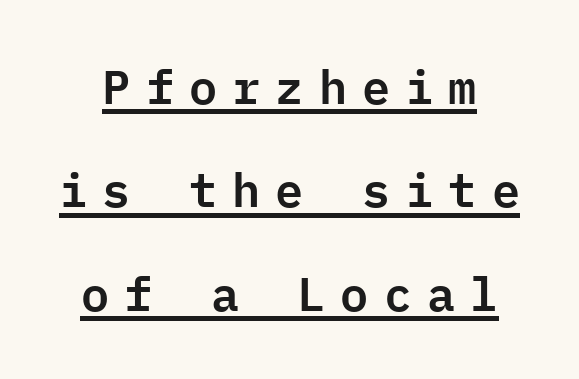
The image shows 47 px sans-serif type, upright, monospaced; set loose line spacing (2.2x), unusually wide letter spacing (+0.32 em), underlined; low stroke contrast and a medium x-height.
